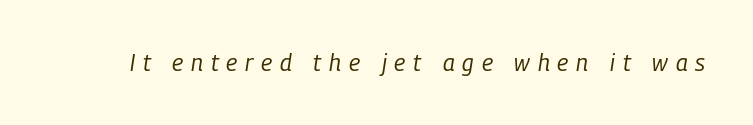
The image shows 23 px text type, italic (leaning right); set unusually wide letter spacing (+0.34 em), not underlined.
